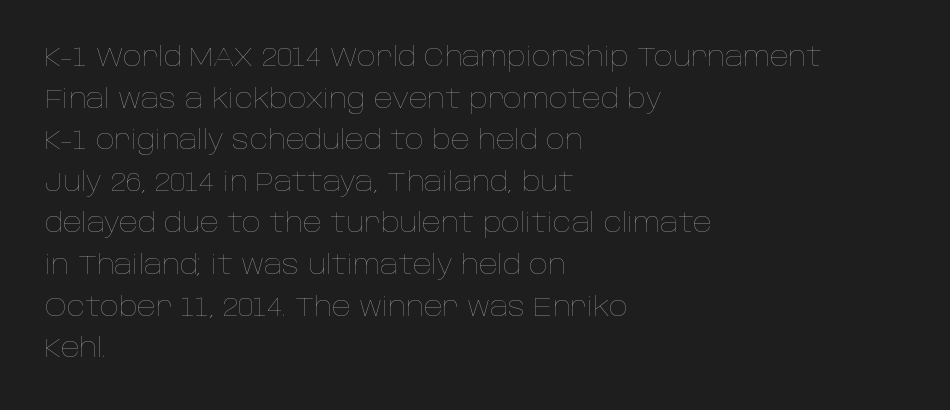
{"italic": "no", "bold": "no", "underline": "no", "align": "left", "line_spacing": "normal", "line_spacing_ratio": 1.6, "letter_spacing": "normal", "letter_spacing_em": 0.0, "glyph_px": 26}
